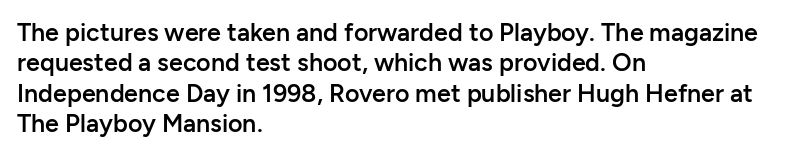
Q: Is the text bold? A: Semi-bold.
Q: Is the text italic (slanted)? A: No, it is upright.
Q: Is the text underlined? A: No.
Q: How is the paragraph aligned? A: Left-aligned.
Q: Is the spacing between letters normal or unusually wide? A: Normal.
